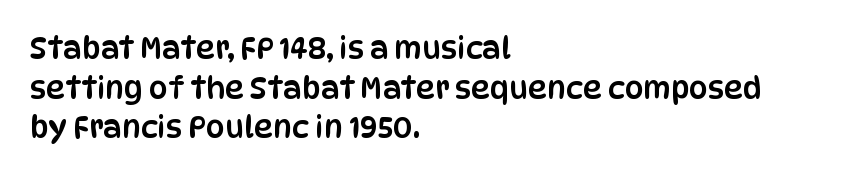
{"serif": "no", "italic": "no", "width": "condensed", "stroke_contrast": "low", "x_height": "large", "monospaced": "no", "underline": "no", "align": "left", "line_spacing": "normal", "line_spacing_ratio": 1.32, "letter_spacing": "normal", "letter_spacing_em": 0.0, "glyph_px": 30}
